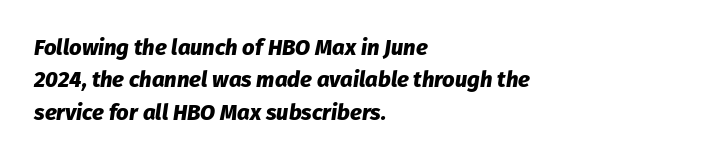
Q: Is the text bold? A: Yes.
Q: Is the text italic (slanted)? A: Yes, it leans right by about 8 degrees.
Q: Is the text underlined? A: No.
Q: How is the paragraph aligned? A: Left-aligned.
Q: Is the spacing between letters normal or unusually wide? A: Normal.
Q: Is the spacing between lines tight, normal or loose? A: Normal.
